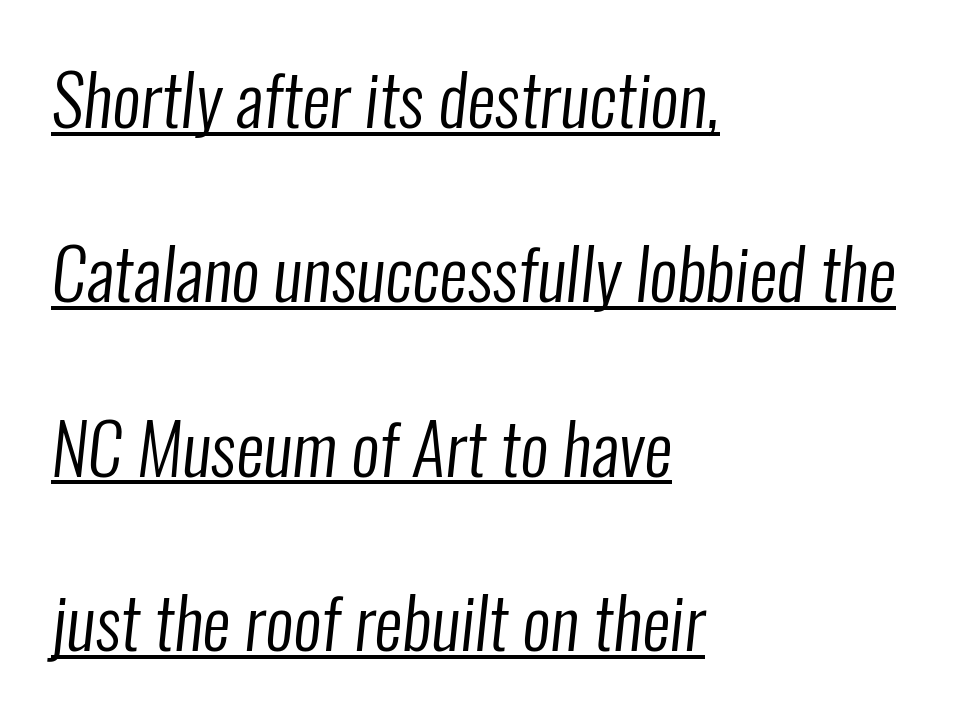
Every word sits above its own underline. Does extra space separate the letters? No, they use regular spacing. The rendering shows plain stroke endings on the letterforms — a sans-serif design. The typesetter chose a ragged-right arrangement here. This is not heavy type; no bold has been used. What's the leading like? Stretched, with rows far apart.
